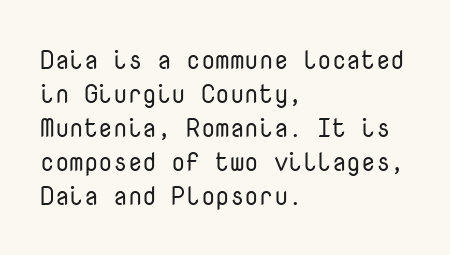
Q: Is the text bold? A: No.
Q: Is the text italic (slanted)? A: No, it is upright.
Q: Is the text underlined? A: No.
Q: How is the paragraph aligned? A: Left-aligned.
Q: Is the spacing between letters normal or unusually wide? A: Normal.
Q: Is the spacing between lines tight, normal or loose? A: Normal.
